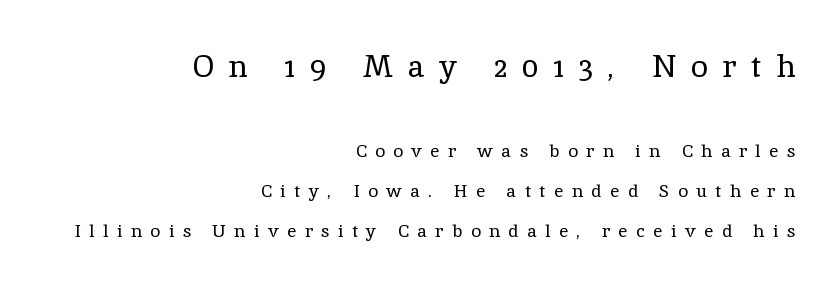
Q: Is the text bold? A: No.
Q: Is the text italic (slanted)? A: No, it is upright.
Q: Is the typeface a serif or a sans-serif typeface? A: Serif.
Q: Is the text underlined? A: No.
Q: How is the paragraph aligned? A: Right-aligned.
Q: Is the spacing between letters normal or unusually wide? A: Unusually wide.
Q: Is the spacing between lines tight, normal or loose? A: Loose.
Q: Which block of text is set in a larger size, the first (top) or the second (bottom)? A: The first (top) one.
Q: Width (condensed, normal, or wide)? A: Normal.
Q: x-height? A: Medium.
Q: Monospaced? A: No.
